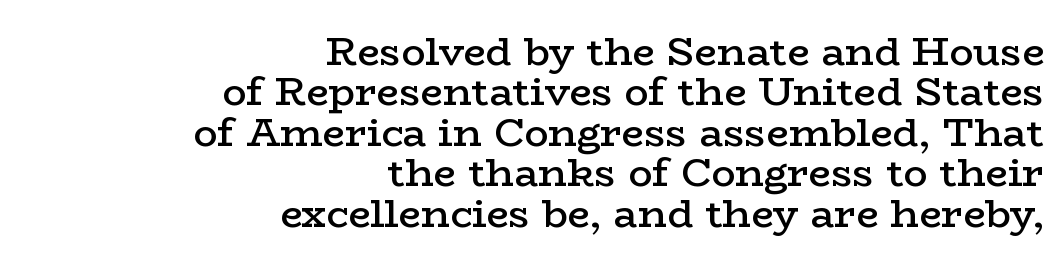
Summary of vertical rhythm: compact, with narrow interline spacing. The characters display serif detailing at their extremities. Nope, not italic — everything's standing straight. Standard letterfit; no display-style spreading of the glyphs. Proportional: the letters do not fall into vertical columns.
